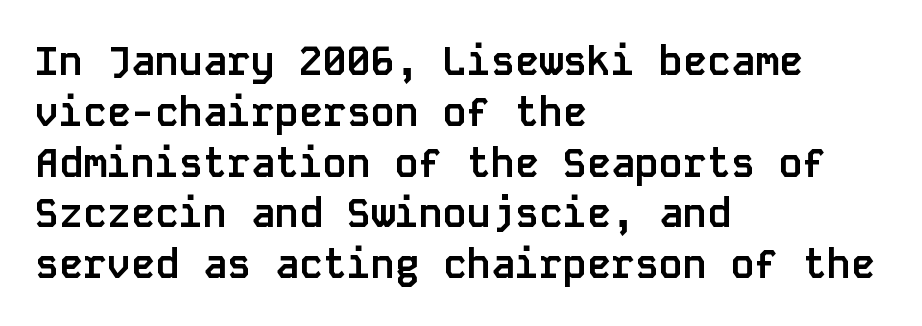
{"serif": "no", "italic": "no", "bold": "yes", "weight": "semibold", "width": "normal", "stroke_contrast": "low", "x_height": "large", "monospaced": "yes", "underline": "no", "align": "left", "line_spacing": "normal", "line_spacing_ratio": 1.27, "letter_spacing": "normal", "letter_spacing_em": 0.0, "glyph_px": 40}
